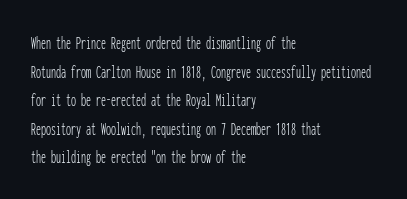
{"italic": "no", "bold": "no", "underline": "no", "align": "left", "line_spacing": "normal", "line_spacing_ratio": 1.43, "letter_spacing": "normal", "letter_spacing_em": 0.0, "glyph_px": 20}
